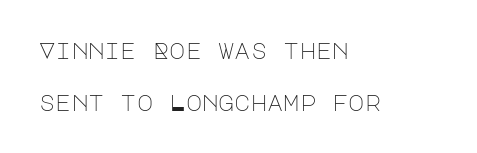
The image shows 22 px text type, upright; set left-aligned, loose line spacing (2.36x), normal letter spacing, not underlined.
